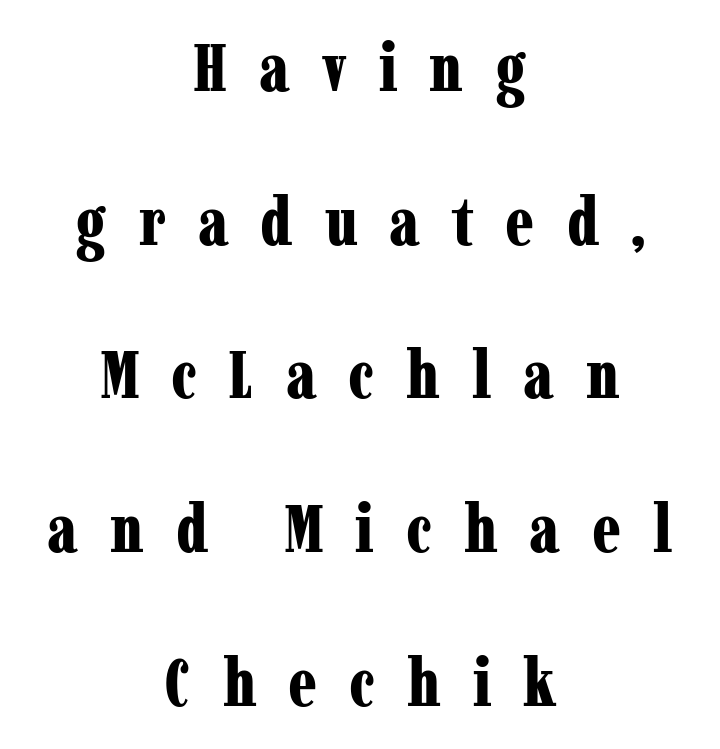
The image shows 68 px bold, condensed serif type, upright; set centered, loose line spacing (2.26x), unusually wide letter spacing (+0.47 em), not underlined; low stroke contrast and a medium x-height.
